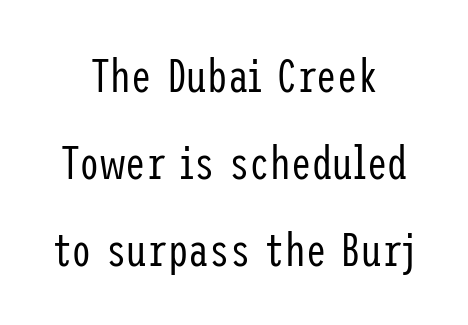
The image shows 46 px regular-weight, condensed sans-serif type, upright; set centered, line spacing 1.89x, normal letter spacing, not underlined; low stroke contrast and a medium x-height.
